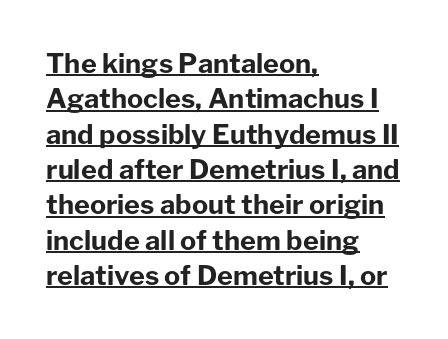
{"italic": "no", "bold": "yes", "underline": "yes", "align": "left", "line_spacing": "normal", "line_spacing_ratio": 1.31, "letter_spacing": "normal", "letter_spacing_em": 0.0, "glyph_px": 27}
